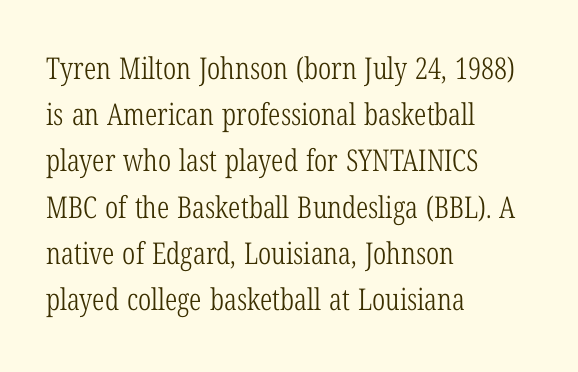
Is this a fixed-width face? No — the glyphs have proportional, varying widths. Italic? Not at all — the glyphs are vertical. Each line starts at the same left margin while the right side varies. A bare baseline throughout the passage. Weight: regular or lighter.
